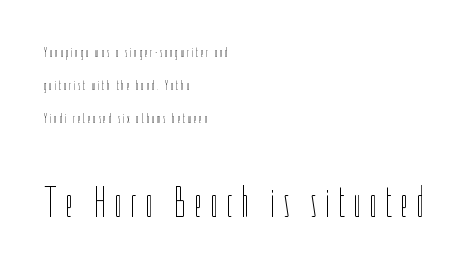
The image shows 43 px thin, condensed type, upright; set left-aligned, loose line spacing (2.36x), not underlined; the second (bottom) block is 3.07x larger; low stroke contrast and a medium x-height.
